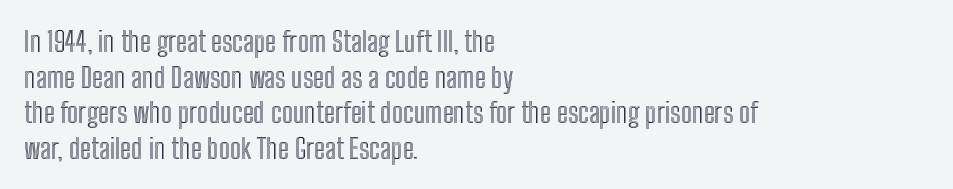
{"italic": "no", "width": "condensed", "x_height": "medium", "monospaced": "no", "underline": "no", "align": "left", "line_spacing": "normal", "line_spacing_ratio": 1.27, "letter_spacing": "normal", "letter_spacing_em": 0.0, "glyph_px": 28}
